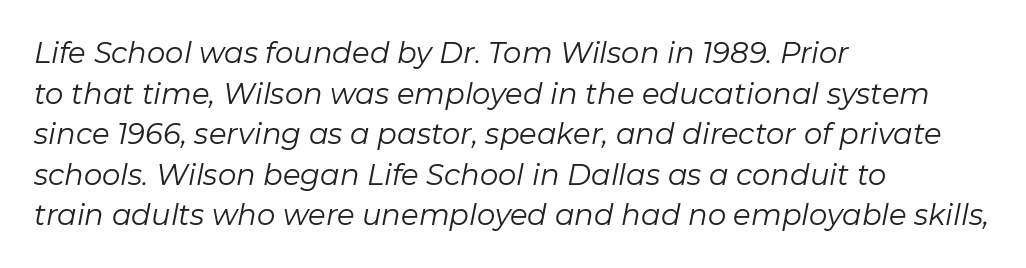
{"italic": "yes", "lean": "right", "slant_degrees": 11, "bold": "no", "weight": "regular", "width": "normal", "stroke_contrast": "low", "x_height": "medium", "monospaced": "no", "underline": "no", "align": "left", "line_spacing": "normal", "line_spacing_ratio": 1.4, "letter_spacing": "normal", "letter_spacing_em": 0.0, "glyph_px": 29}
